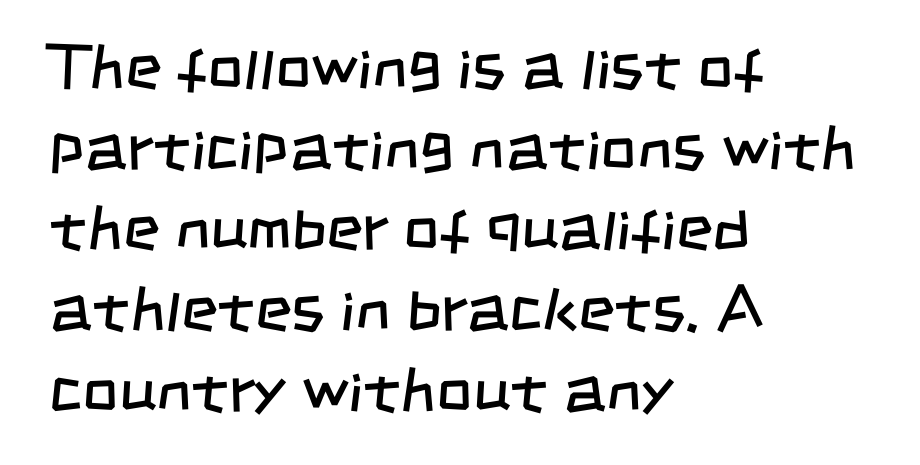
You could not count columns in this text — the font is proportionally spaced. Decoration check: the copy has no underline. Does the leading feel generous? No, just average. Letter spacing: default. A typesetter would label this face a sans. Stems here are at most as thick as an everyday book face.
